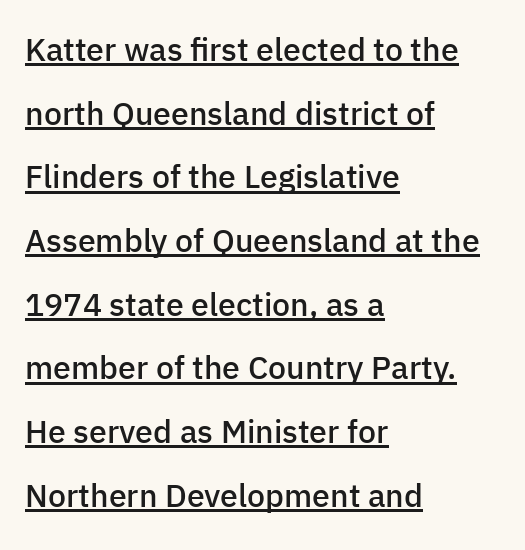
Q: Is the text bold? A: Semi-bold.
Q: Is the text italic (slanted)? A: No, it is upright.
Q: Is the typeface a serif or a sans-serif typeface? A: Sans-serif.
Q: Is the text underlined? A: Yes.
Q: How is the paragraph aligned? A: Left-aligned.
Q: Is the spacing between letters normal or unusually wide? A: Normal.
Q: Is the spacing between lines tight, normal or loose? A: Loose.
Q: Width (condensed, normal, or wide)? A: Normal.
Q: Stroke contrast? A: Low.
Q: x-height? A: Medium.
Q: Monospaced? A: No.
